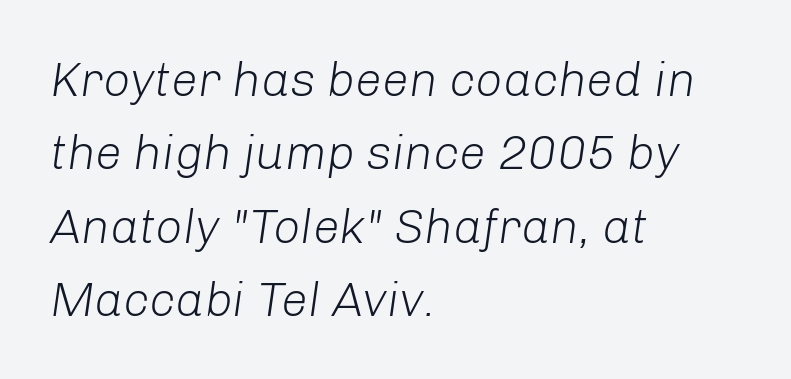
{"italic": "yes", "lean": "right", "slant_degrees": 8, "bold": "no", "weight": "light", "width": "normal", "stroke_contrast": "low", "x_height": "medium", "monospaced": "no", "underline": "no", "align": "left", "line_spacing": "normal", "line_spacing_ratio": 1.53, "letter_spacing": "normal", "letter_spacing_em": 0.0, "glyph_px": 48}
